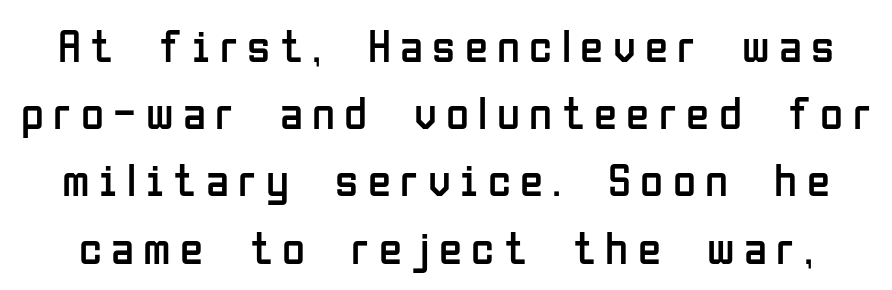
Line spacing here is normal. The face looks like a standard text weight, possibly lighter. Examine the stroke ends and you'll find no serifs. Compared with typical body copy, the letter spacing here is much looser. Any mark beneath the type? The region is blank.
